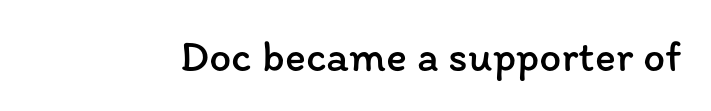
Q: Is the text bold? A: No.
Q: Is the text italic (slanted)? A: No, it is upright.
Q: Is the text underlined? A: No.
Q: Is the spacing between letters normal or unusually wide? A: Normal.
Q: Width (condensed, normal, or wide)? A: Normal.
Q: Stroke contrast? A: Low.
Q: x-height? A: Medium.
Q: Monospaced? A: No.
